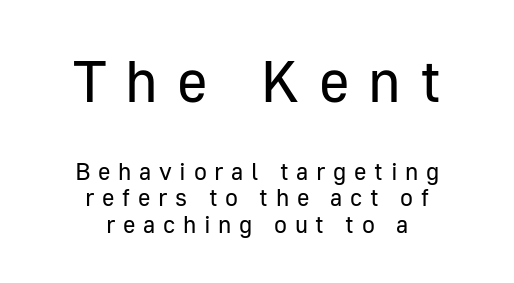
Q: Is the text bold? A: No.
Q: Is the text italic (slanted)? A: No, it is upright.
Q: Is the typeface a serif or a sans-serif typeface? A: Sans-serif.
Q: Is the text underlined? A: No.
Q: How is the paragraph aligned? A: Centered.
Q: Is the spacing between letters normal or unusually wide? A: Unusually wide.
Q: Is the spacing between lines tight, normal or loose? A: Tight.
Q: Which block of text is set in a larger size, the first (top) or the second (bottom)? A: The first (top) one.
Q: Width (condensed, normal, or wide)? A: Normal.
Q: Stroke contrast? A: Low.
Q: x-height? A: Medium.
Q: Monospaced? A: No.
